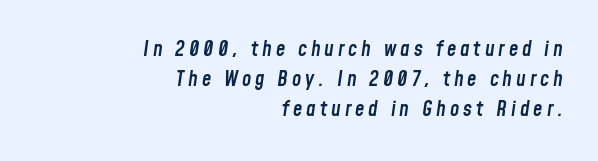
{"italic": "yes", "lean": "right", "slant_degrees": 8, "bold": "semi", "underline": "no", "align": "right", "line_spacing": "normal", "line_spacing_ratio": 1.44, "glyph_px": 21}
